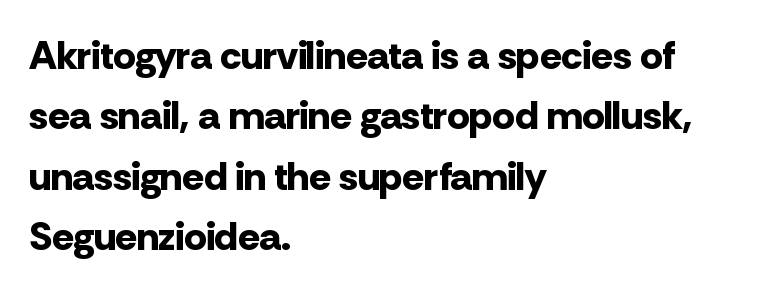
Q: Is the text bold? A: Yes.
Q: Is the text italic (slanted)? A: No, it is upright.
Q: Is the typeface a serif or a sans-serif typeface? A: Sans-serif.
Q: Is the text underlined? A: No.
Q: How is the paragraph aligned? A: Left-aligned.
Q: Is the spacing between letters normal or unusually wide? A: Normal.
Q: Is the spacing between lines tight, normal or loose? A: Normal.
Q: Width (condensed, normal, or wide)? A: Normal.
Q: Stroke contrast? A: Low.
Q: x-height? A: Medium.
Q: Monospaced? A: No.
